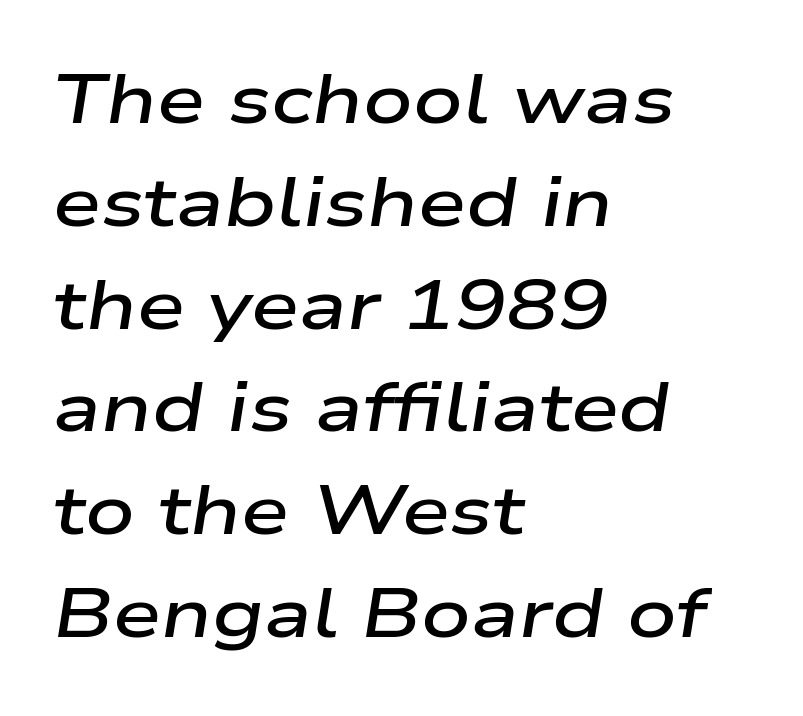
The lettering tilts uniformly, giving the passage an italic look. In terms of letterspacing, this is plain default setting. The passage shown is semibold, sitting just below true bold. Leftover space on each line is placed entirely after the last word. Honestly, there is no underline to notice here at all. The rendering uses natural spacing where letterforms have individual widths.
